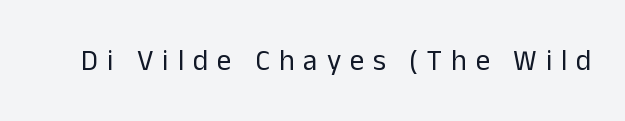
The image shows 29 px regular-weight sans-serif type, upright; set unusually wide letter spacing (+0.31 em), not underlined; low stroke contrast and a medium x-height.
